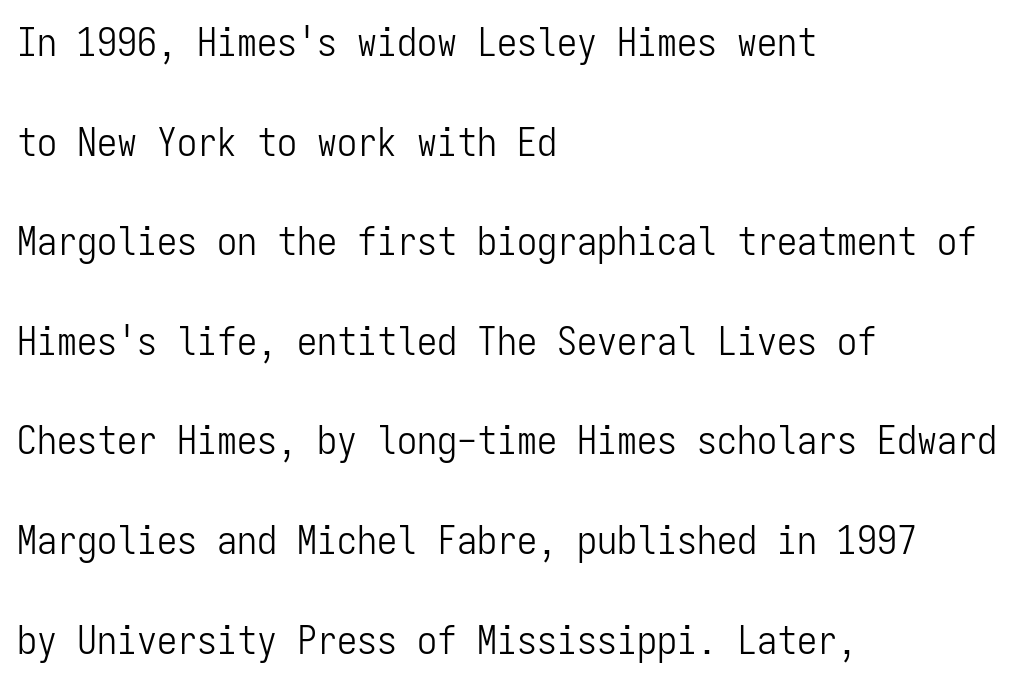
No word sits above an underline. A typesetter would call this leading open, well beyond the default. The passage shown is typed in a monospace face where columns stay perfectly aligned. Weight: in the light-to-regular range. Every character sits straight up, as roman type does. Between one letter and the next there's only the usual sliver of space.
